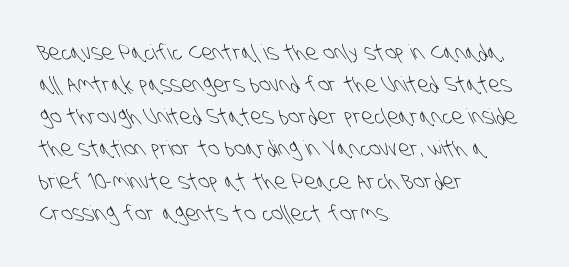
Q: Is the text bold? A: No.
Q: Is the text underlined? A: No.
Q: How is the paragraph aligned? A: Left-aligned.
Q: Is the spacing between letters normal or unusually wide? A: Normal.
Q: Is the spacing between lines tight, normal or loose? A: Normal.
